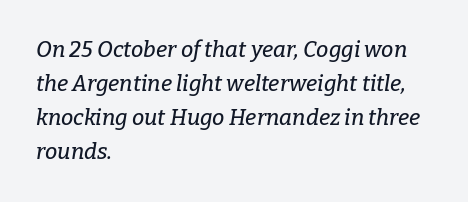
Anything drawn beneath the words? Only blank space. Every row of glyphs begins at an identical x-position on the left. Interline gaps are of average width in this sample. You could call the tracking neutral — neither tight nor loose. Yep, that's italic — everything's leaning.
